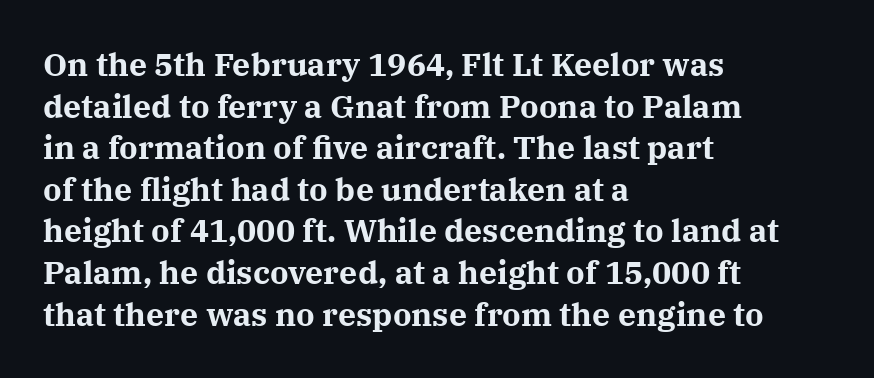
The image shows 32 px bold serif type, upright; set left-aligned, normal line spacing (1.3x), normal letter spacing, not underlined; medium stroke contrast and a medium x-height.
